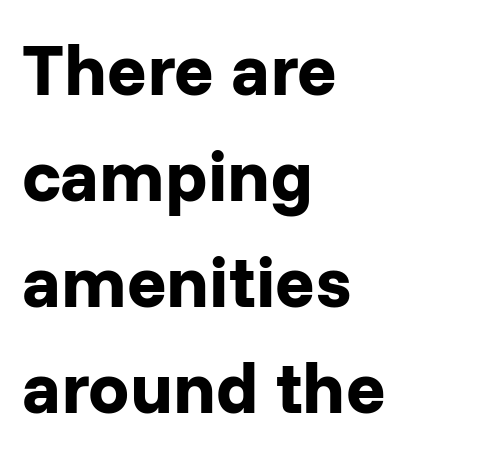
Q: Is the text bold? A: Yes.
Q: Is the text italic (slanted)? A: No, it is upright.
Q: Is the typeface a serif or a sans-serif typeface? A: Sans-serif.
Q: Is the text underlined? A: No.
Q: How is the paragraph aligned? A: Left-aligned.
Q: Is the spacing between letters normal or unusually wide? A: Normal.
Q: Is the spacing between lines tight, normal or loose? A: Normal.
Q: Width (condensed, normal, or wide)? A: Normal.
Q: Stroke contrast? A: Low.
Q: x-height? A: Medium.
Q: Monospaced? A: No.
